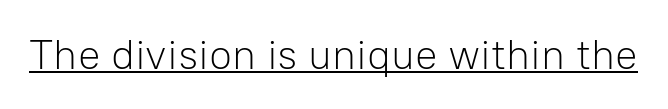
{"serif": "no", "italic": "no", "bold": "no", "weight": "light", "width": "normal", "stroke_contrast": "low", "x_height": "medium", "monospaced": "no", "underline": "yes", "letter_spacing": "normal", "letter_spacing_em": 0.0, "glyph_px": 42}
